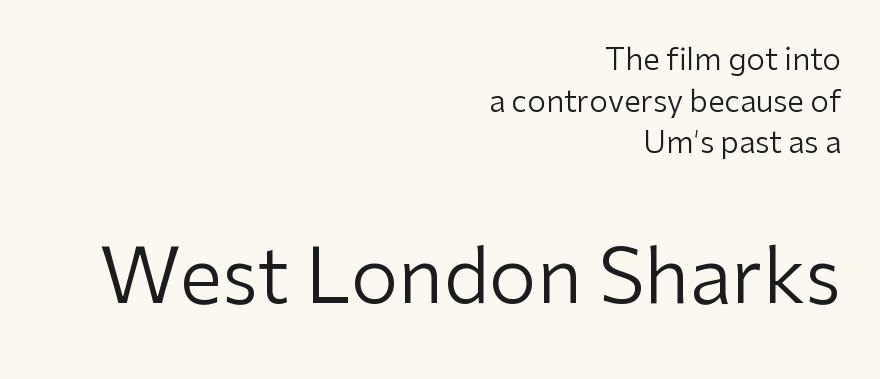
{"serif": "no", "italic": "no", "bold": "no", "weight": "regular", "width": "normal", "stroke_contrast": "low", "x_height": "medium", "monospaced": "no", "underline": "no", "align": "right", "line_spacing": "normal", "line_spacing_ratio": 1.39, "letter_spacing": "normal", "letter_spacing_em": 0.0, "larger_block": "second", "size_ratio": 2.53, "glyph_px": 76}
